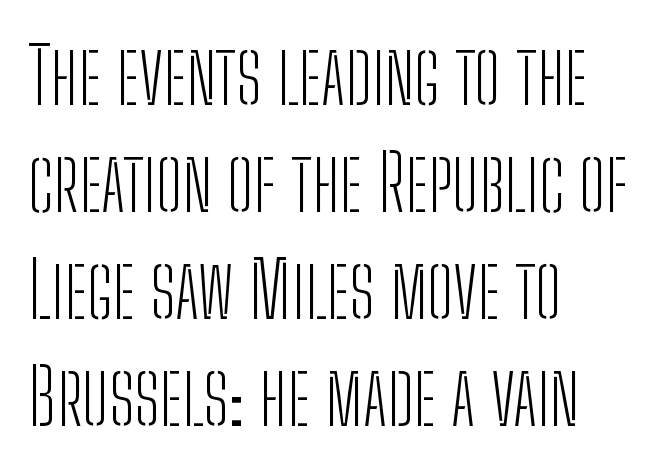
{"serif": "no", "italic": "no", "bold": "no", "weight": "light", "width": "condensed", "stroke_contrast": "low", "x_height": "medium", "monospaced": "no", "underline": "no", "align": "left", "line_spacing": "normal", "line_spacing_ratio": 1.37, "letter_spacing": "normal", "letter_spacing_em": 0.0, "glyph_px": 78}
